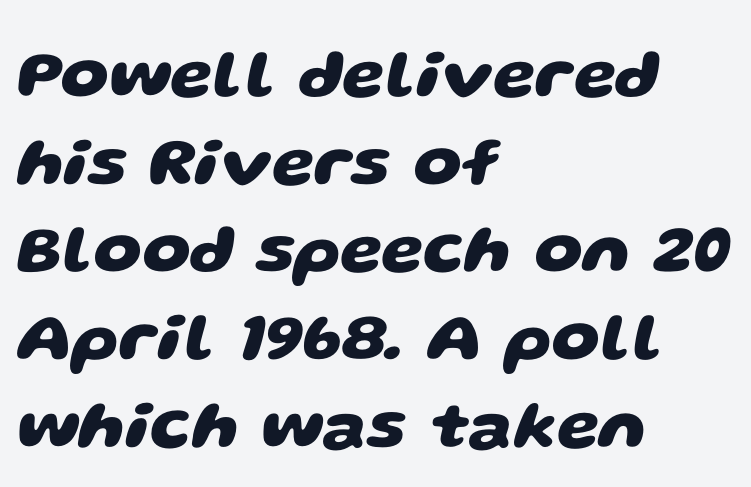
Q: Is the text bold? A: Yes.
Q: Is the typeface a serif or a sans-serif typeface? A: Sans-serif.
Q: Is the text underlined? A: No.
Q: How is the paragraph aligned? A: Left-aligned.
Q: Is the spacing between letters normal or unusually wide? A: Normal.
Q: Is the spacing between lines tight, normal or loose? A: Normal.
Q: Width (condensed, normal, or wide)? A: Wide.
Q: Stroke contrast? A: Low.
Q: x-height? A: Large.
Q: Monospaced? A: No.
